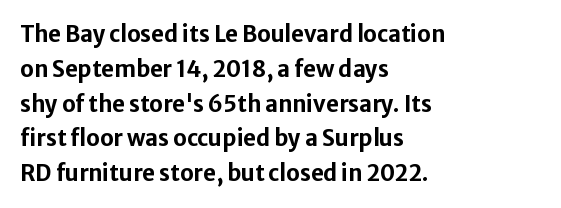
{"italic": "no", "bold": "yes", "underline": "no", "align": "left", "line_spacing": "normal", "line_spacing_ratio": 1.58, "letter_spacing": "normal", "letter_spacing_em": 0.0, "glyph_px": 22}
